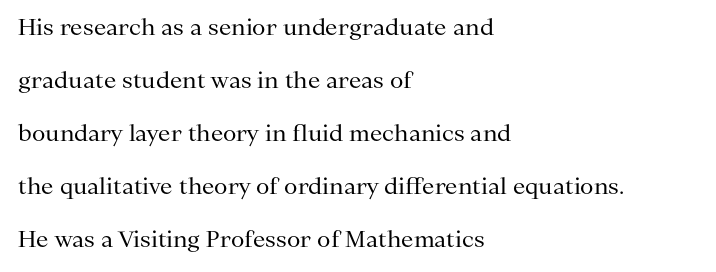
{"italic": "no", "bold": "no", "underline": "no", "align": "left", "line_spacing": "loose", "line_spacing_ratio": 2.41, "letter_spacing": "normal", "letter_spacing_em": 0.0, "glyph_px": 22}
